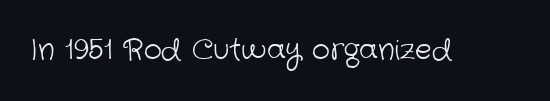
The image shows 28 px light sans-serif type; set normal letter spacing, not underlined; low stroke contrast and a medium x-height.
